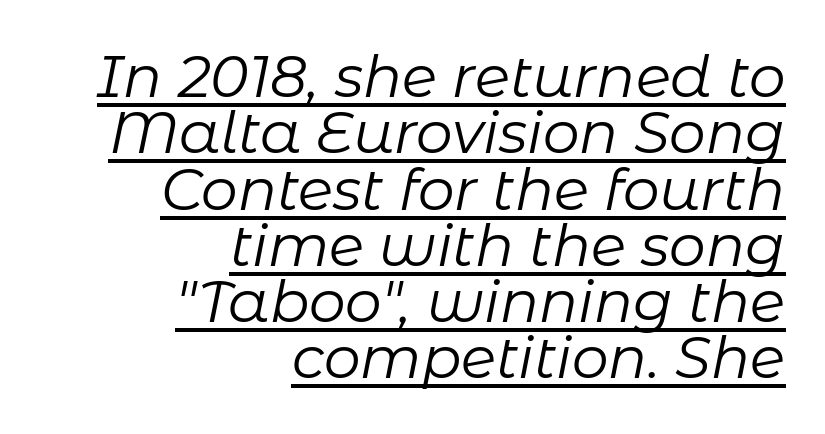
Q: Is the text bold? A: No.
Q: Is the text italic (slanted)? A: Yes, it leans right by about 11 degrees.
Q: Is the text underlined? A: Yes.
Q: How is the paragraph aligned? A: Right-aligned.
Q: Is the spacing between letters normal or unusually wide? A: Normal.
Q: Is the spacing between lines tight, normal or loose? A: Tight.
Q: Width (condensed, normal, or wide)? A: Normal.
Q: Stroke contrast? A: Low.
Q: x-height? A: Medium.
Q: Monospaced? A: No.
